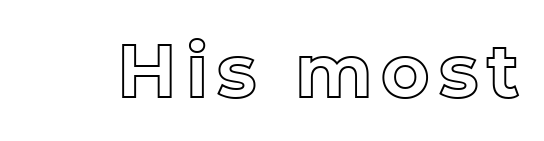
Decoration check: the copy has no underline. In terms of posture, this sample is upright. The passage shown is typed in a proportional face where columns would drift.
